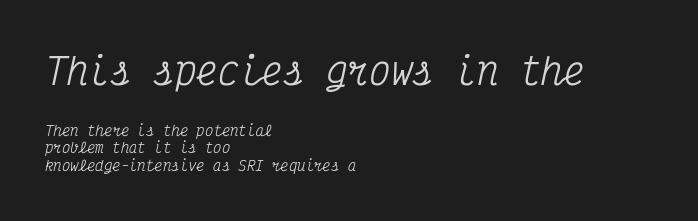
The passage shown is not underscored anywhere. Style check: oblique. The composition opens big and finishes small. Each letter, wide or thin by design, is forced into the same width here. Nothing unusual about the tracking: characters are spaced as the font intends.
